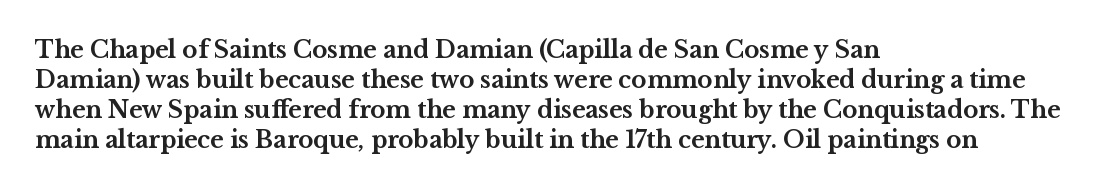
{"italic": "no", "bold": "yes", "underline": "no", "align": "left", "line_spacing": "normal", "line_spacing_ratio": 1.3, "letter_spacing": "normal", "letter_spacing_em": 0.0, "glyph_px": 23}
